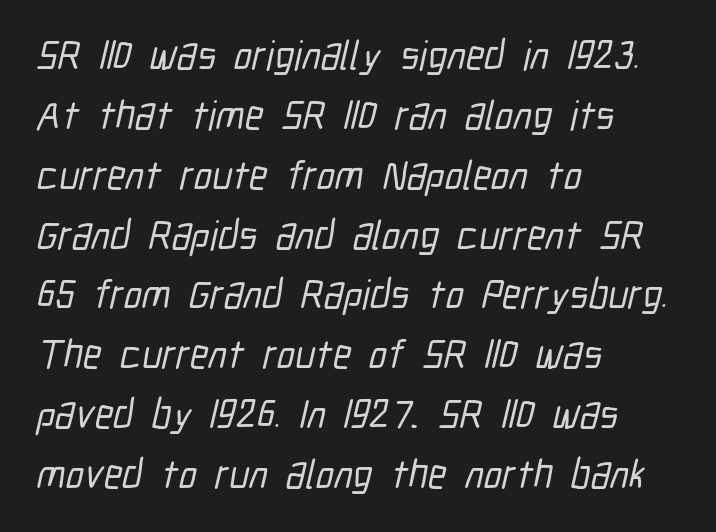
{"serif": "no", "width": "condensed", "stroke_contrast": "low", "x_height": "medium", "monospaced": "no", "underline": "no", "align": "left", "line_spacing": "normal", "line_spacing_ratio": 1.46, "letter_spacing": "normal", "letter_spacing_em": 0.0, "glyph_px": 41}
